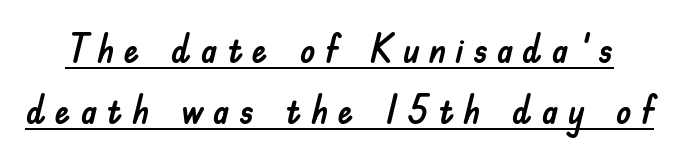
The image shows 39 px sans-serif type; set normal line spacing (1.57x), unusually wide letter spacing (+0.24 em), underlined; low stroke contrast and a small x-height.
